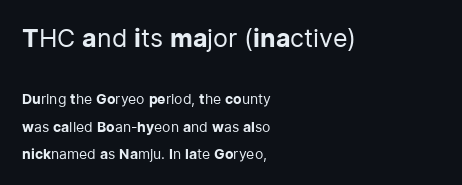
The gaps between neighbouring characters are ordinary and unremarkable. Alignment: flush left. This block would shrink considerably if given ordinary leading; it's expanded now. Just letters on the line, the space beneath them empty.
